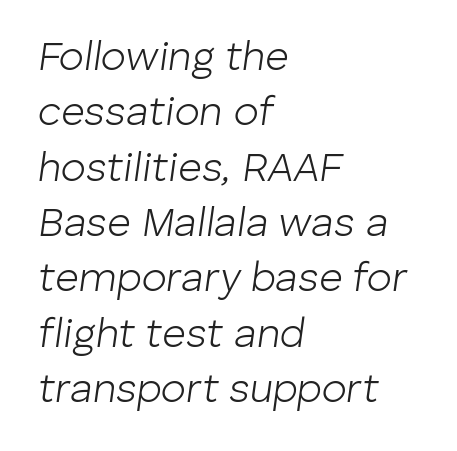
{"italic": "yes", "lean": "right", "slant_degrees": 8, "bold": "no", "weight": "light", "width": "normal", "stroke_contrast": "low", "x_height": "medium", "monospaced": "no", "underline": "no", "align": "left", "line_spacing": "normal", "line_spacing_ratio": 1.35, "letter_spacing": "normal", "letter_spacing_em": 0.0, "glyph_px": 41}
